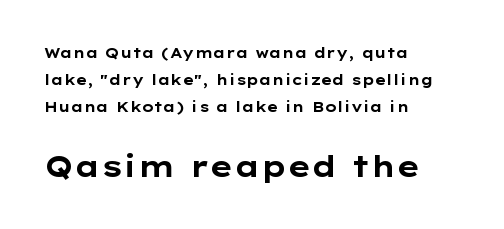
Glance below the letters and you will spot only blank space. Horizontal alignment here is leftward, the default for most running prose. Character widths vary here, with narrow letters taking less room than wide ones. One glance says open: line gaps are wider than usual. The more generous point size was reserved for the lower chunk. Italic: no, the glyphs are upright roman.
